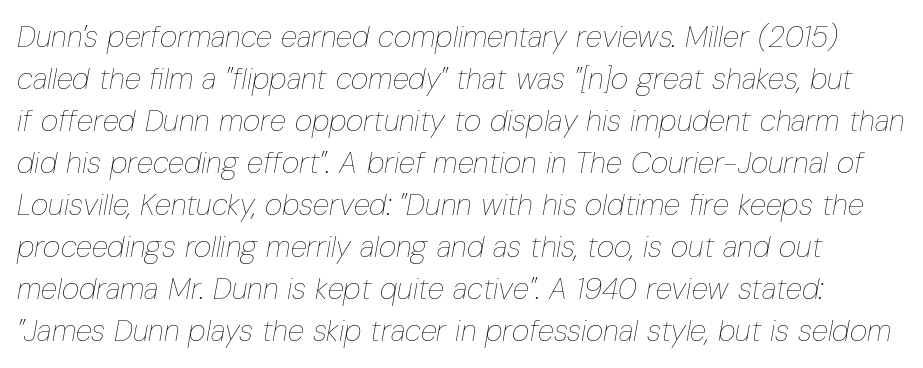
{"italic": "yes", "lean": "right", "slant_degrees": 10, "bold": "no", "weight": "thin", "width": "condensed", "stroke_contrast": "low", "x_height": "medium", "monospaced": "no", "underline": "no", "line_spacing": "normal", "line_spacing_ratio": 1.4, "letter_spacing": "normal", "letter_spacing_em": 0.0, "glyph_px": 30}
